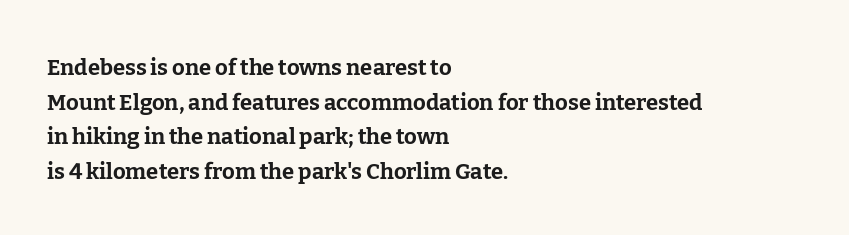
{"italic": "no", "bold": "yes", "underline": "no", "align": "left", "line_spacing": "normal", "line_spacing_ratio": 1.57, "letter_spacing": "normal", "letter_spacing_em": 0.0, "glyph_px": 22}
